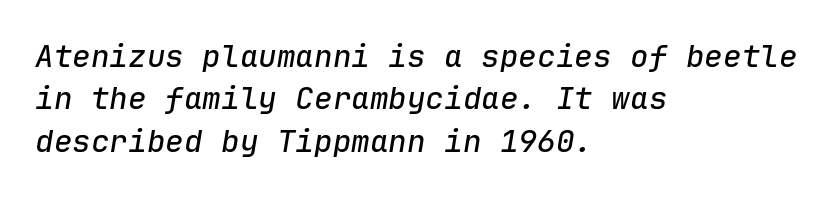
Caption: multi-line text, flush left, ragged right. Plain, unruled lines of type. The letters march in equal steps, a hallmark of fixed-pitch type. Between one letter and the next there's only the usual sliver of space.
